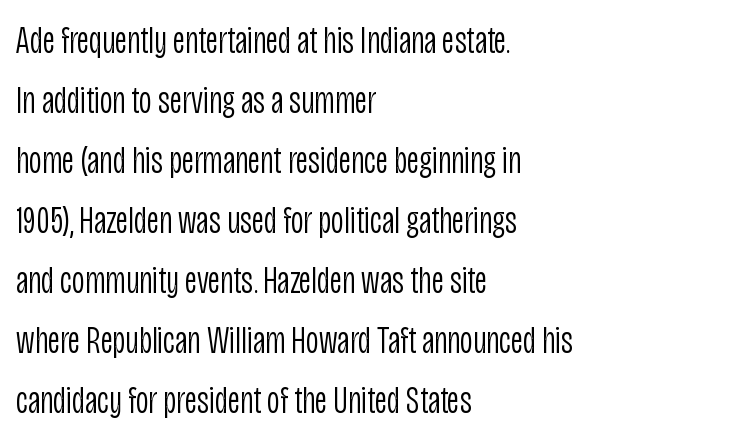
Q: Is the text bold? A: No.
Q: Is the text italic (slanted)? A: No, it is upright.
Q: Is the typeface a serif or a sans-serif typeface? A: Sans-serif.
Q: Is the text underlined? A: No.
Q: How is the paragraph aligned? A: Left-aligned.
Q: Is the spacing between letters normal or unusually wide? A: Normal.
Q: Is the spacing between lines tight, normal or loose? A: Normal.
Q: Width (condensed, normal, or wide)? A: Condensed.
Q: Stroke contrast? A: Low.
Q: x-height? A: Large.
Q: Monospaced? A: No.
